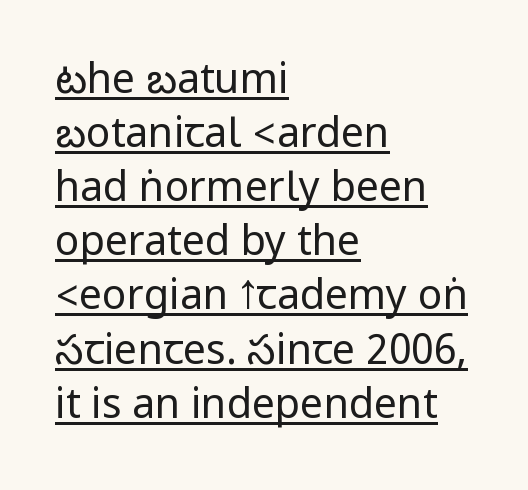
Q: Is the text bold? A: No.
Q: Is the text italic (slanted)? A: No, it is upright.
Q: Is the typeface a serif or a sans-serif typeface? A: Sans-serif.
Q: Is the text underlined? A: Yes.
Q: How is the paragraph aligned? A: Left-aligned.
Q: Is the spacing between letters normal or unusually wide? A: Normal.
Q: Is the spacing between lines tight, normal or loose? A: Normal.
Q: Width (condensed, normal, or wide)? A: Condensed.
Q: Stroke contrast? A: Low.
